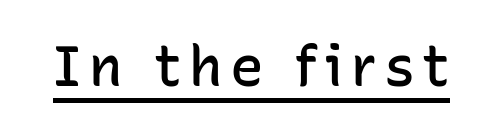
{"serif": "no", "italic": "no", "bold": "semi", "weight": "semibold", "width": "normal", "stroke_contrast": "low", "x_height": "medium", "monospaced": "no", "underline": "yes", "glyph_px": 56}
